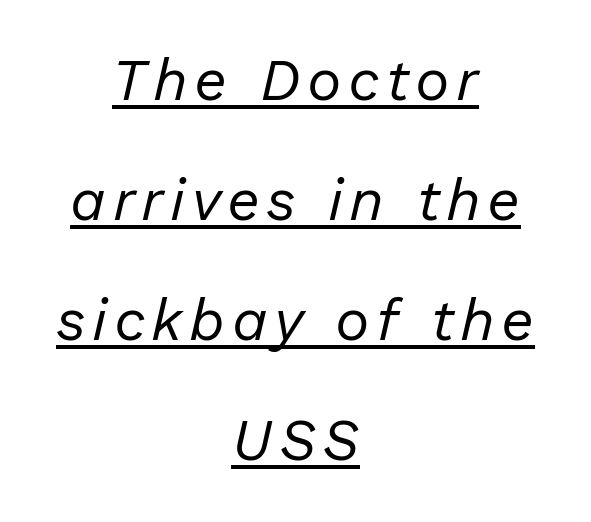
Q: Is the text bold? A: No.
Q: Is the text italic (slanted)? A: Yes, it leans right by about 13 degrees.
Q: Is the text underlined? A: Yes.
Q: How is the paragraph aligned? A: Centered.
Q: Is the spacing between lines tight, normal or loose? A: Loose.
Q: Width (condensed, normal, or wide)? A: Normal.
Q: Stroke contrast? A: Low.
Q: x-height? A: Medium.
Q: Monospaced? A: No.
